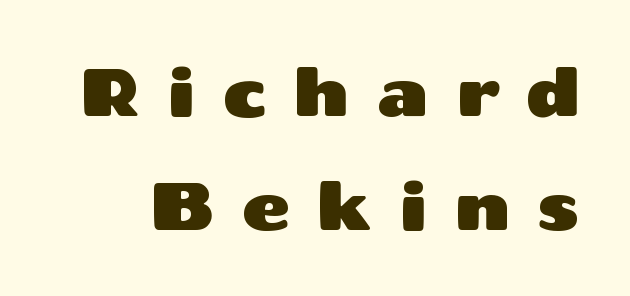
Q: Is the text italic (slanted)? A: No, it is upright.
Q: Is the typeface a serif or a sans-serif typeface? A: Sans-serif.
Q: Is the text underlined? A: No.
Q: Is the spacing between letters normal or unusually wide? A: Unusually wide.
Q: Width (condensed, normal, or wide)? A: Wide.
Q: Stroke contrast? A: Medium.
Q: x-height? A: Medium.
Q: Monospaced? A: No.
